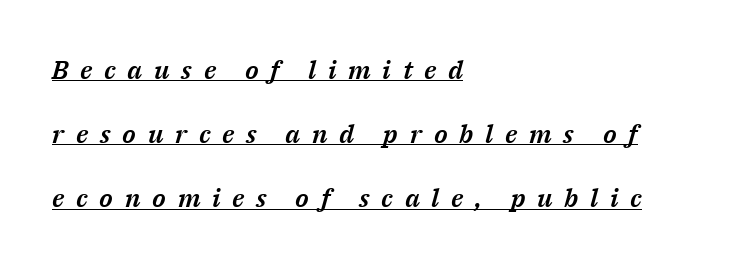
The image shows 26 px text type, italic (leaning right); set left-aligned, loose line spacing (2.47x), unusually wide letter spacing (+0.45 em), underlined.
